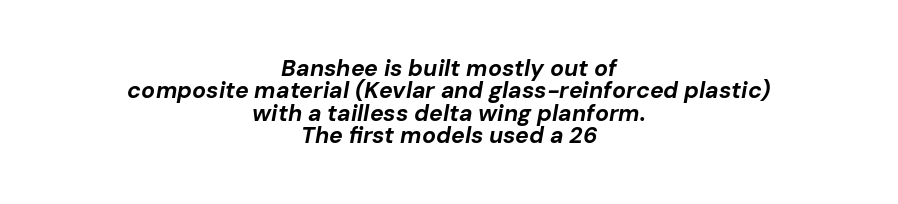
Observe the lean: these are italic letterforms. The text block is weighted toward neither margin, spreading evenly from the middle. Only glyphs here, with clear space below each row. Vertically, the passage feels compressed, each row crowding the next.
